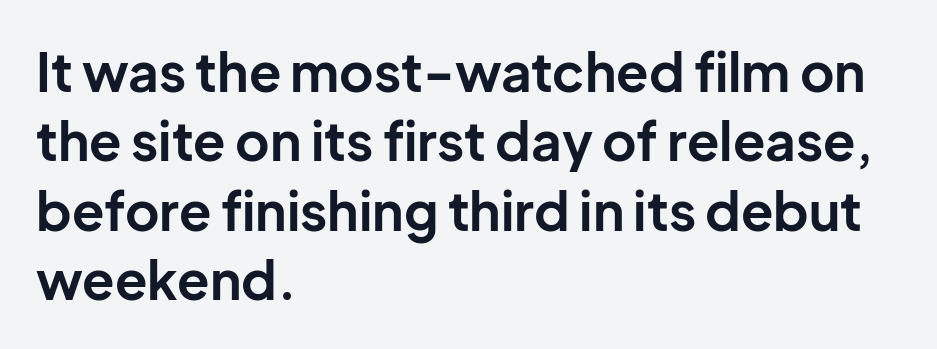
You could not count columns in this text — the font is proportionally spaced. Each word holds together tightly as a unit, with standard inter-letter gaps. Summary of vertical rhythm: regular, with standard interline spacing. The space beneath each line is pristine and unruled. Note: no serifs on the glyphs. Does the lettering tilt? It doesn't — this is upright.
